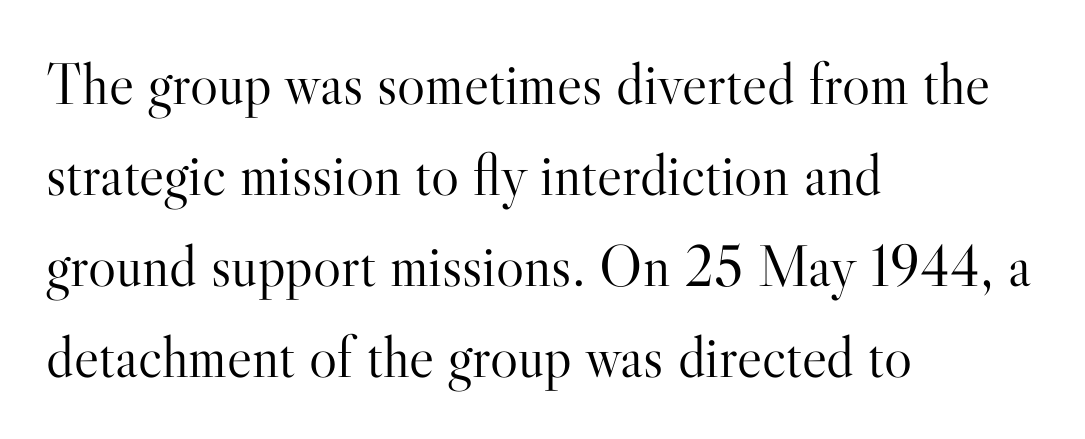
Q: Is the text bold? A: No.
Q: Is the text italic (slanted)? A: No, it is upright.
Q: Is the typeface a serif or a sans-serif typeface? A: Serif.
Q: Is the text underlined? A: No.
Q: How is the paragraph aligned? A: Left-aligned.
Q: Is the spacing between letters normal or unusually wide? A: Normal.
Q: Is the spacing between lines tight, normal or loose? A: Normal.
Q: Width (condensed, normal, or wide)? A: Normal.
Q: Stroke contrast? A: High.
Q: x-height? A: Small.
Q: Monospaced? A: No.
